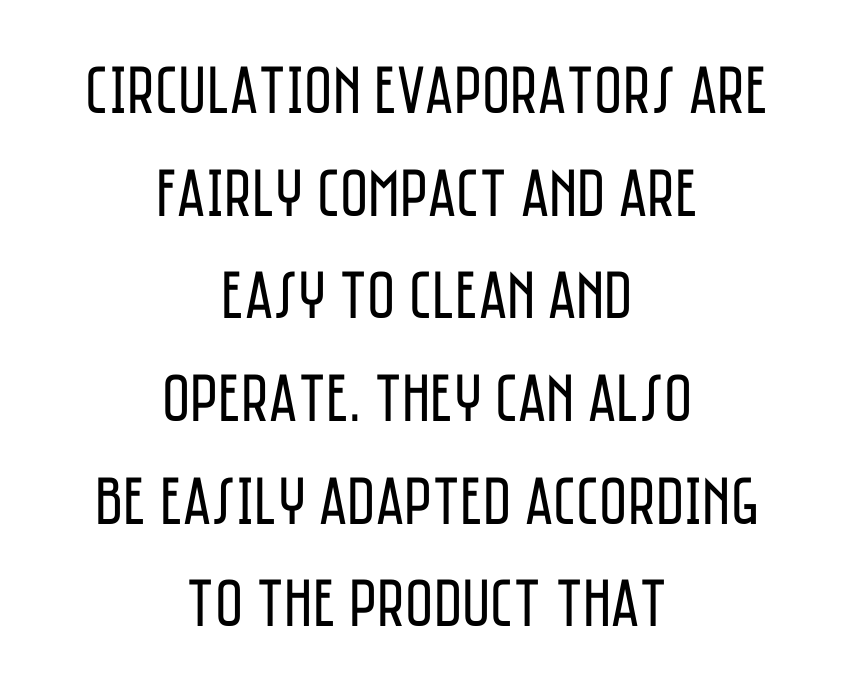
The image shows 68 px regular-weight, condensed sans-serif type, upright; set centered, normal line spacing (1.51x), normal letter spacing, not underlined; low stroke contrast and a large x-height.
